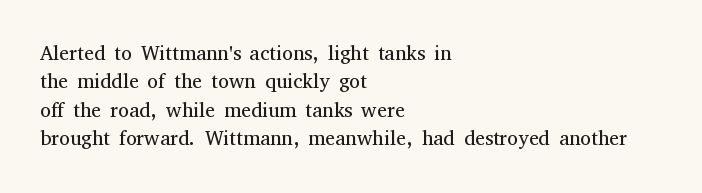
Glyph-to-glyph distance matches everyday printed text. One glance says typical: line gaps are just what's usual. A bare baseline throughout the passage. Does the lettering tilt? It doesn't — this is upright.
